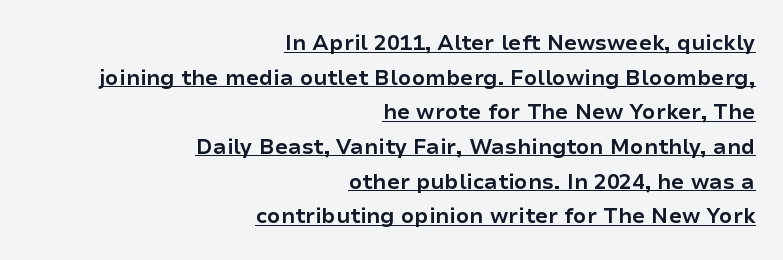
The image shows 21 px bold type, upright; set right-aligned, normal line spacing (1.65x), normal letter spacing, underlined.
